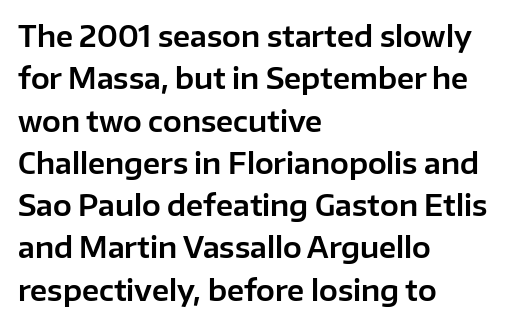
The image shows 28 px sans-serif type, upright; set left-aligned, normal line spacing (1.51x), normal letter spacing, not underlined; low stroke contrast and a medium x-height.
